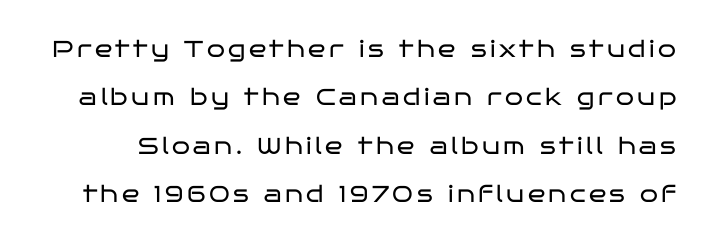
{"italic": "no", "bold": "no", "underline": "no", "line_spacing": "loose", "line_spacing_ratio": 2.1, "glyph_px": 23}
